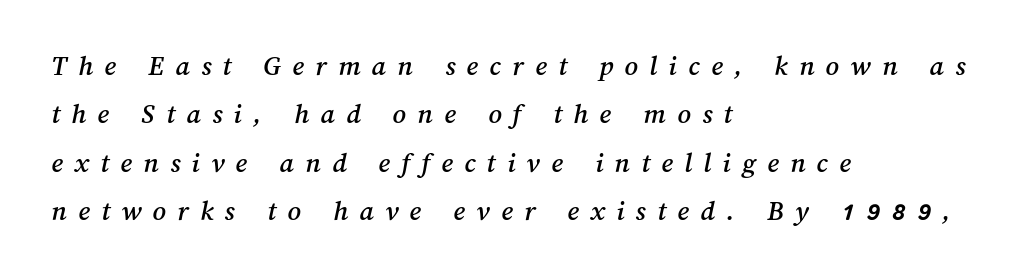
{"width": "normal", "stroke_contrast": "medium", "x_height": "medium", "monospaced": "no", "underline": "no", "align": "left", "line_spacing": "normal", "line_spacing_ratio": 1.67, "letter_spacing": "wide", "letter_spacing_em": 0.39, "glyph_px": 29}
